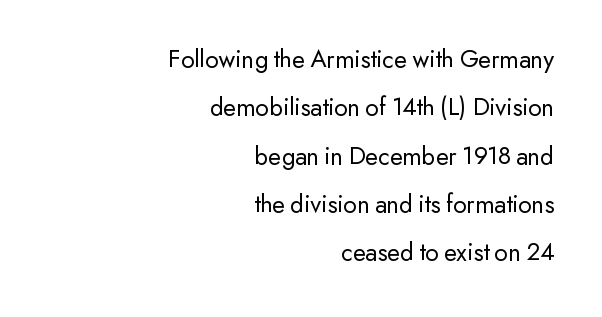
The image shows 26 px text type, upright; set right-aligned, line spacing 1.86x, normal letter spacing, not underlined.
